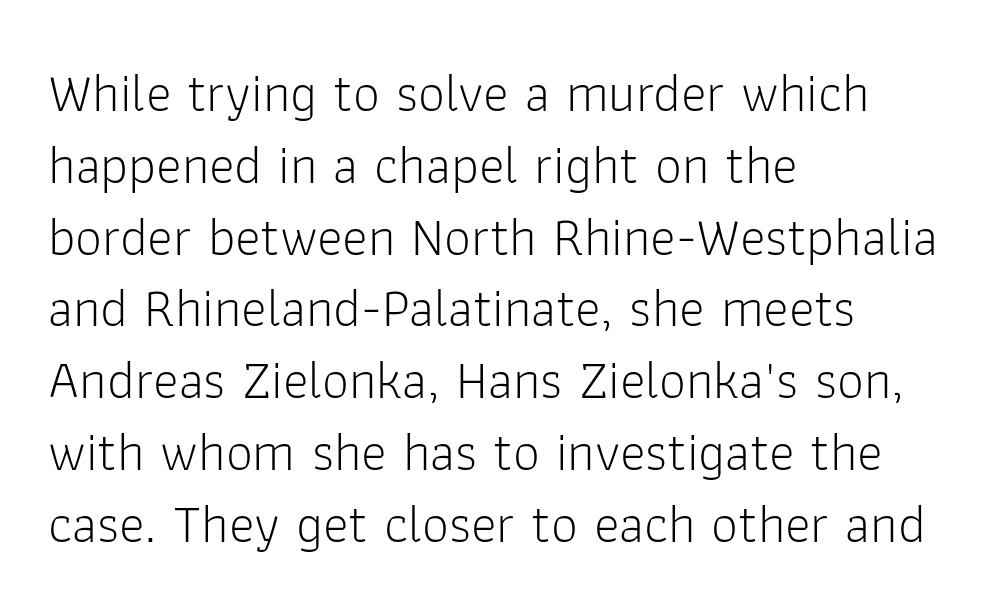
Q: Is the text bold? A: No.
Q: Is the text italic (slanted)? A: No, it is upright.
Q: Is the typeface a serif or a sans-serif typeface? A: Sans-serif.
Q: Is the text underlined? A: No.
Q: How is the paragraph aligned? A: Left-aligned.
Q: Is the spacing between letters normal or unusually wide? A: Normal.
Q: Is the spacing between lines tight, normal or loose? A: Normal.
Q: Width (condensed, normal, or wide)? A: Normal.
Q: Stroke contrast? A: Low.
Q: x-height? A: Medium.
Q: Monospaced? A: No.
